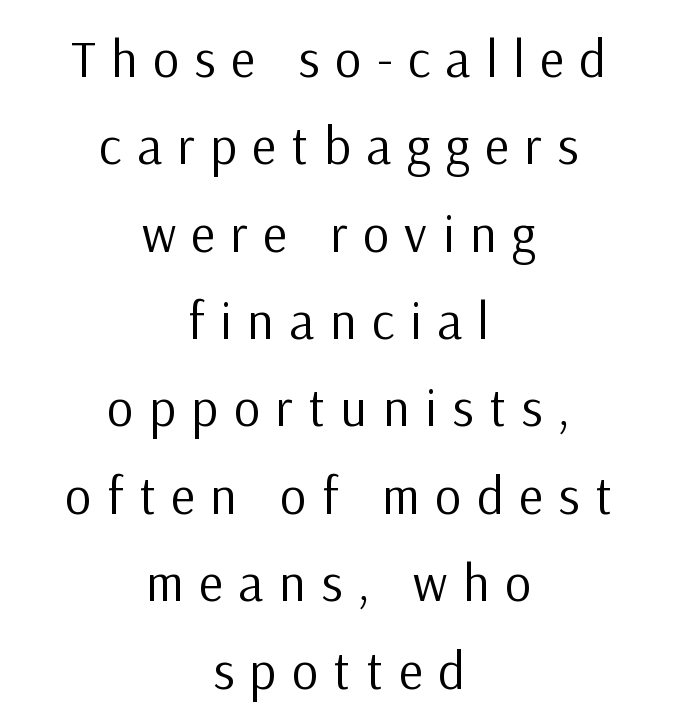
{"serif": "no", "italic": "no", "bold": "no", "weight": "regular", "width": "normal", "stroke_contrast": "low", "x_height": "medium", "monospaced": "no", "underline": "no", "align": "center", "line_spacing": "normal", "line_spacing_ratio": 1.68, "letter_spacing": "wide", "letter_spacing_em": 0.3, "glyph_px": 52}
